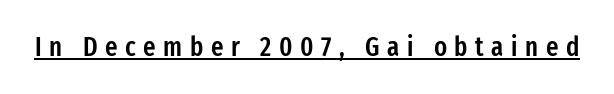
{"italic": "no", "bold": "semi", "underline": "yes", "letter_spacing": "wide", "letter_spacing_em": 0.28, "glyph_px": 27}
